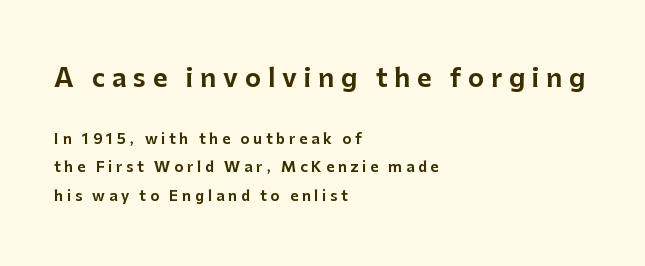
{"italic": "no", "underline": "no", "align": "left", "line_spacing": "loose", "line_spacing_ratio": 2.03, "letter_spacing": "wide", "letter_spacing_em": 0.27, "larger_block": "first", "size_ratio": 1.79, "glyph_px": 25}
